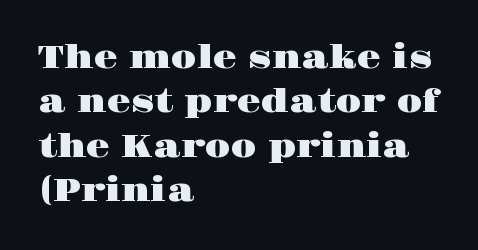
The paragraph has a hard left edge and a soft right edge. Has an underline been added? It has not. One glance says typical: line gaps are just what's usual. Is the letter spacing exaggerated? No — it looks like the ordinary default. Style check: upright.
